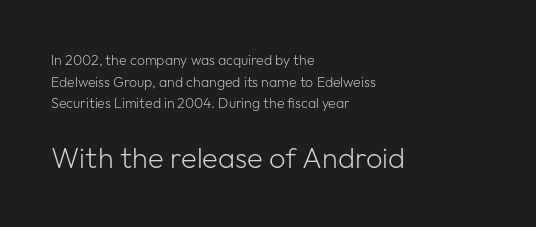
The image shows 29 px light sans-serif type, upright; set left-aligned, normal line spacing (1.54x), normal letter spacing, not underlined; the second (bottom) block is 2.07x larger; low stroke contrast and a medium x-height.
